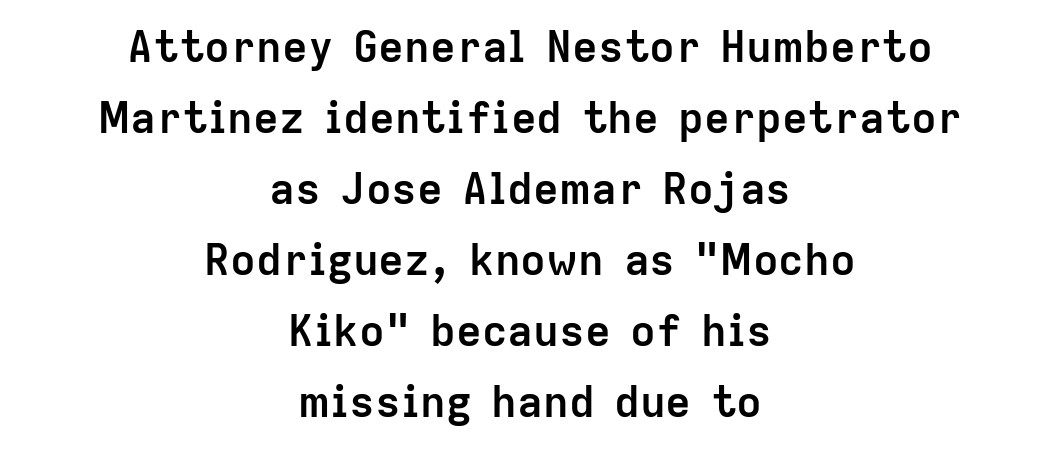
Typographic density is high because the face is bold. A centered setting, common on invitations and titles, is used for this passage. Underlining? Definitely not there. Tall strokes in this sample are plumb rather than angled. The rendering shows plain stroke endings on the letterforms — a sans-serif design.
